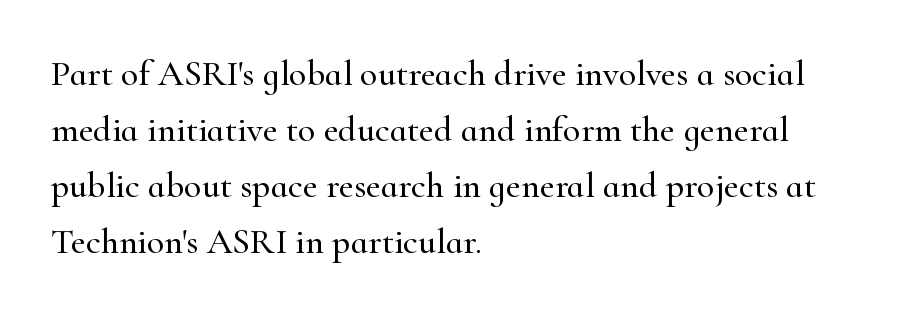
{"serif": "yes", "italic": "no", "width": "normal", "stroke_contrast": "high", "x_height": "small", "monospaced": "no", "underline": "no", "align": "left", "line_spacing": "normal", "line_spacing_ratio": 1.56, "letter_spacing": "normal", "letter_spacing_em": 0.0, "glyph_px": 36}
